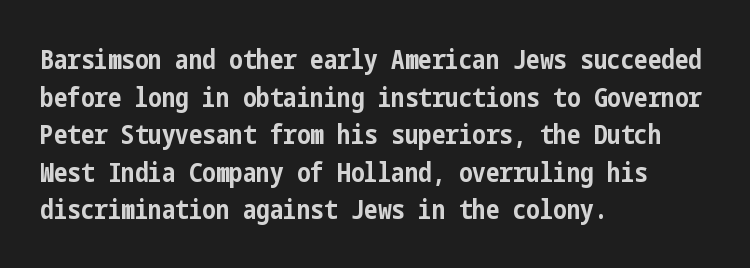
Its strokes are broad and dark, the hallmark of bold type. The letterforms sit shoulder to shoulder at normal distance. Horizontal alignment here is leftward, the default for most running prose. Each new line begins a customary step beneath the previous one. Has an underline been added? It has not. Characters remain perfectly vertical along every line.
